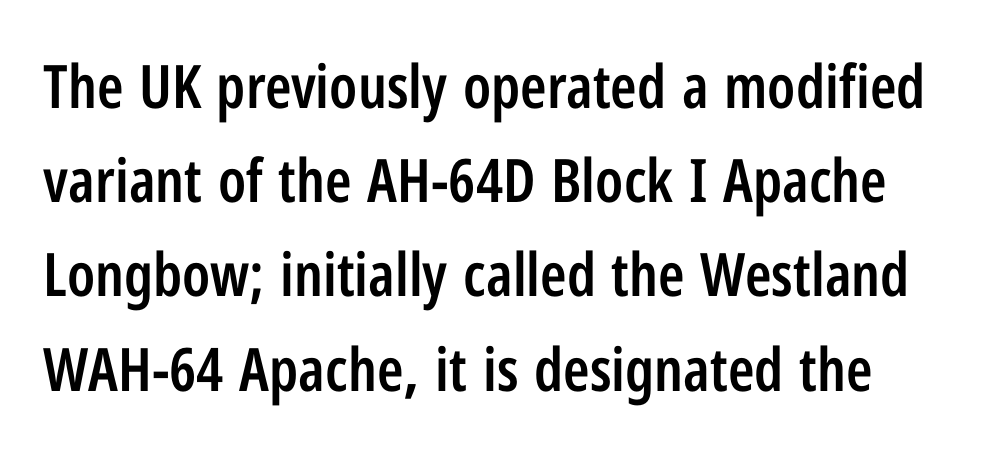
This is roman type, the default non-slanted kind. Is the letter spacing exaggerated? No — it looks like the ordinary default. A normal amount of white space separates one row of letters from the next. The characters look somewhat weighty, a semibold short of true bold.
